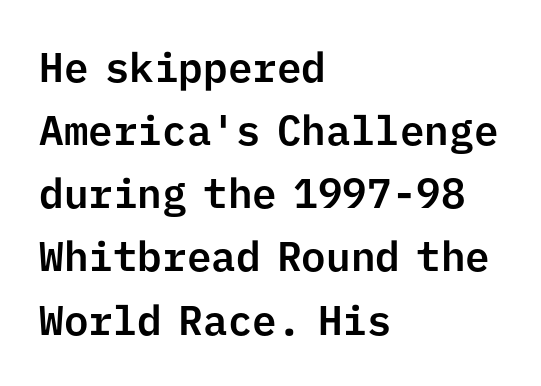
The image shows 41 px sans-serif type, upright, monospaced; set left-aligned, normal line spacing (1.54x), normal letter spacing, not underlined; low stroke contrast and a medium x-height.
